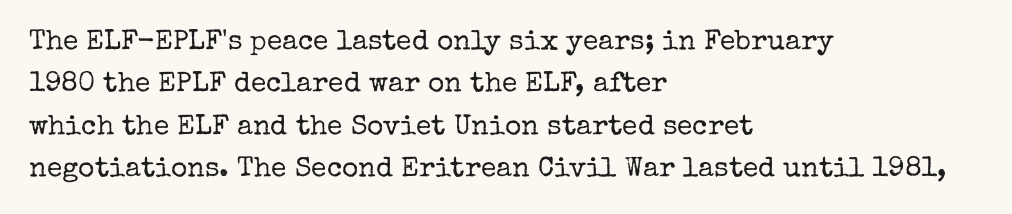
{"serif": "yes", "italic": "no", "bold": "no", "weight": "regular", "width": "normal", "stroke_contrast": "low", "x_height": "medium", "monospaced": "no", "underline": "no", "align": "left", "line_spacing": "normal", "line_spacing_ratio": 1.51, "letter_spacing": "normal", "letter_spacing_em": 0.0, "glyph_px": 28}
